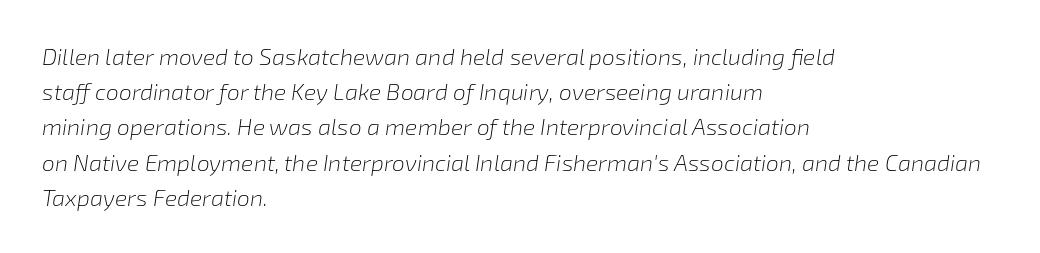
Q: Is the text bold? A: No.
Q: Is the text italic (slanted)? A: Yes, it leans right by about 8 degrees.
Q: Is the text underlined? A: No.
Q: How is the paragraph aligned? A: Left-aligned.
Q: Is the spacing between letters normal or unusually wide? A: Normal.
Q: Is the spacing between lines tight, normal or loose? A: Normal.
